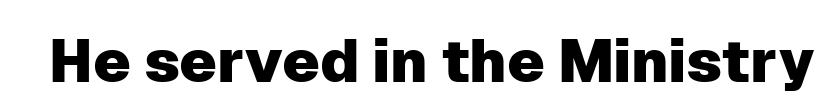
The image shows 60 px sans-serif type, upright; set normal letter spacing, not underlined; low stroke contrast and a medium x-height.
